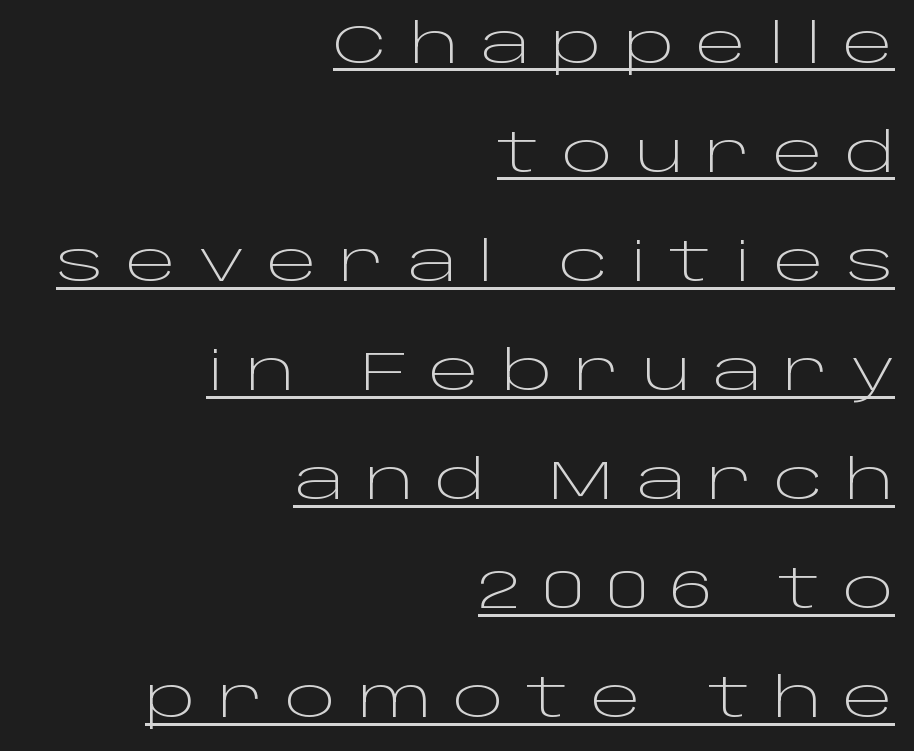
{"serif": "no", "italic": "no", "bold": "no", "weight": "light", "width": "wide", "stroke_contrast": "low", "x_height": "large", "monospaced": "no", "underline": "yes", "align": "right", "line_spacing": "loose", "line_spacing_ratio": 2.02, "letter_spacing": "wide", "letter_spacing_em": 0.4, "glyph_px": 54}
